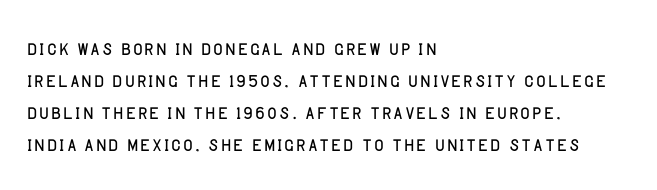
Q: Is the text bold? A: No.
Q: Is the text italic (slanted)? A: No, it is upright.
Q: Is the text underlined? A: No.
Q: How is the paragraph aligned? A: Left-aligned.
Q: Is the spacing between letters normal or unusually wide? A: Normal.
